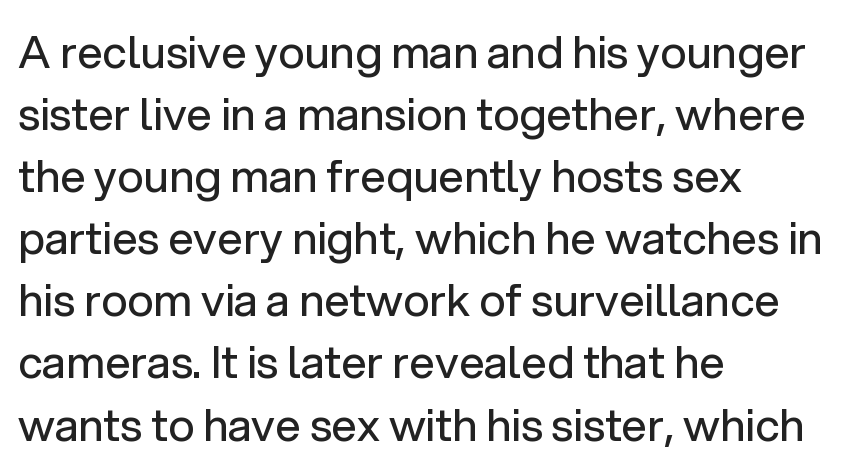
Q: Is the text bold? A: No.
Q: Is the text italic (slanted)? A: No, it is upright.
Q: Is the typeface a serif or a sans-serif typeface? A: Sans-serif.
Q: Is the text underlined? A: No.
Q: How is the paragraph aligned? A: Left-aligned.
Q: Is the spacing between letters normal or unusually wide? A: Normal.
Q: Is the spacing between lines tight, normal or loose? A: Normal.
Q: Width (condensed, normal, or wide)? A: Normal.
Q: Stroke contrast? A: Low.
Q: x-height? A: Medium.
Q: Monospaced? A: No.
